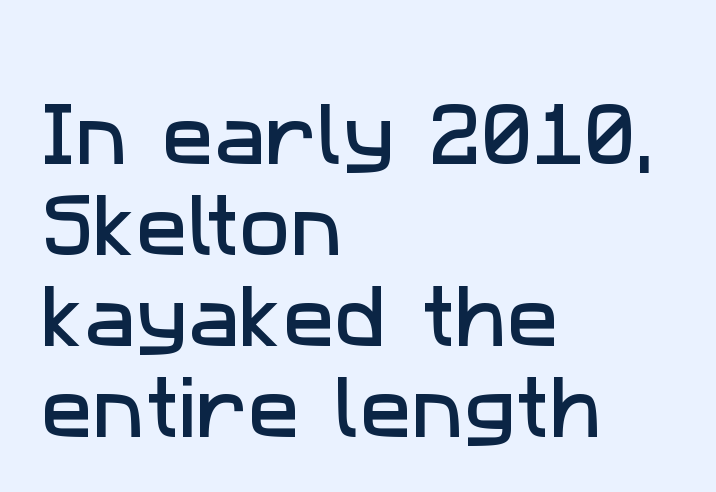
{"serif": "no", "width": "normal", "stroke_contrast": "low", "x_height": "medium", "monospaced": "no", "underline": "no", "align": "left", "line_spacing": "normal", "line_spacing_ratio": 1.32, "letter_spacing": "normal", "letter_spacing_em": 0.0, "glyph_px": 69}
